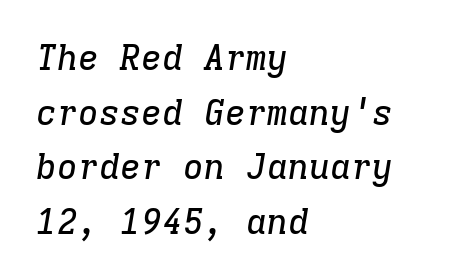
The space directly below the letters is spotless. The font's italic variant was chosen for this text. Layout note: lines flush left. Small tapered or slab feet sit at the stroke ends, so this counts as serif.
